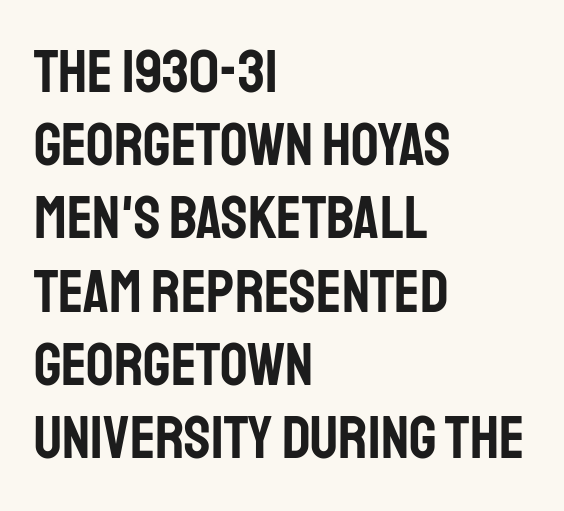
The image shows 61 px condensed sans-serif type, upright; set left-aligned, line spacing 1.2x, normal letter spacing, not underlined; low stroke contrast and a large x-height.
